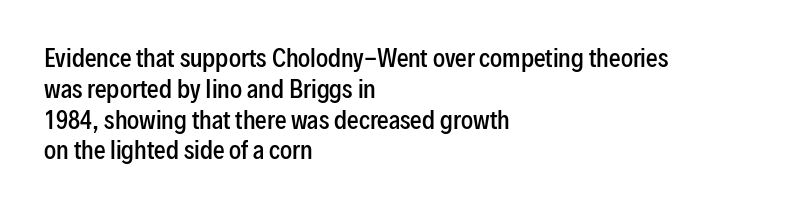
Whoever set this chose a conventional vertical rhythm. There is no visible air inserted between adjacent glyphs. Where is the straight margin? On the left. Type without underlining. The specimen reads as upright at a glance. The typesetting leans somewhat heavy: a semibold.
